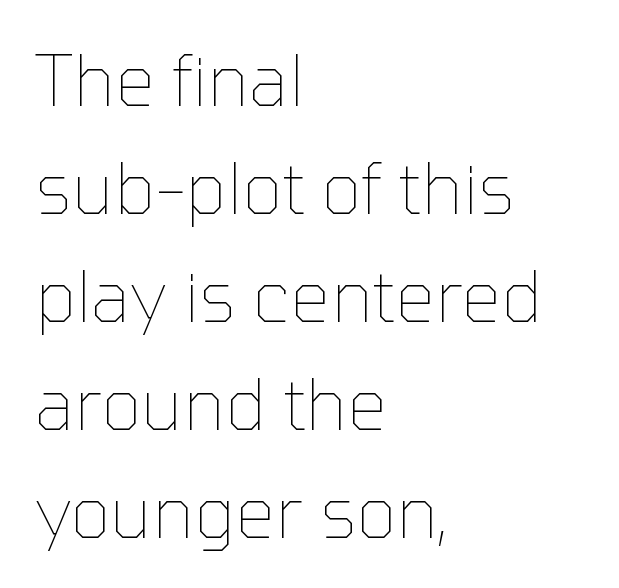
Q: Is the text bold? A: No.
Q: Is the text italic (slanted)? A: No, it is upright.
Q: Is the text underlined? A: No.
Q: How is the paragraph aligned? A: Left-aligned.
Q: Is the spacing between letters normal or unusually wide? A: Normal.
Q: Is the spacing between lines tight, normal or loose? A: Normal.
Q: Width (condensed, normal, or wide)? A: Normal.
Q: Stroke contrast? A: Low.
Q: x-height? A: Medium.
Q: Monospaced? A: No.
